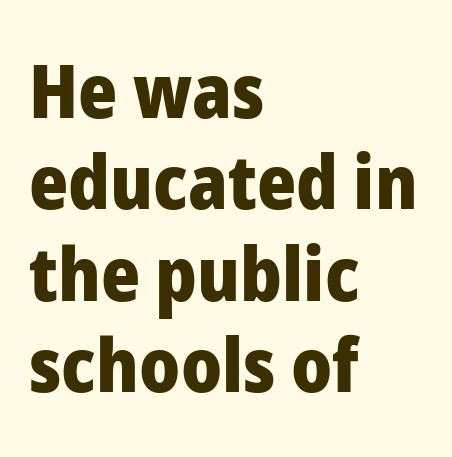
{"serif": "no", "italic": "no", "bold": "yes", "weight": "heavy", "width": "normal", "stroke_contrast": "low", "x_height": "medium", "monospaced": "no", "underline": "no", "align": "left", "line_spacing_ratio": 1.22, "letter_spacing": "normal", "letter_spacing_em": 0.0, "glyph_px": 75}
